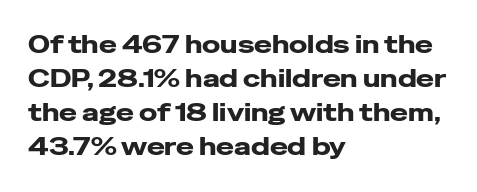
Q: Is the text italic (slanted)? A: No, it is upright.
Q: Is the text underlined? A: No.
Q: How is the paragraph aligned? A: Left-aligned.
Q: Is the spacing between letters normal or unusually wide? A: Normal.
Q: Is the spacing between lines tight, normal or loose? A: Normal.
